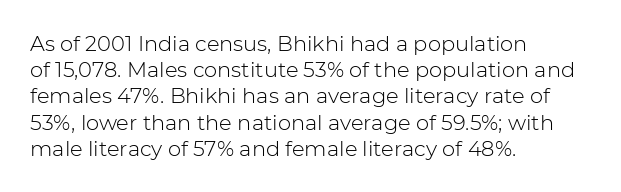
The image shows 21 px text type, upright; set left-aligned, normal line spacing (1.25x), normal letter spacing, not underlined.
